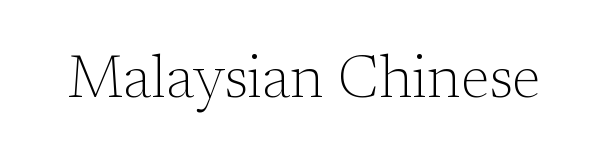
The face used here is seriffed, in the tradition of book romans. Unlike italic type, these characters show no tilt at all. No word sits above an underline. Students, note that the glyphs here touch the page at normal intervals.
